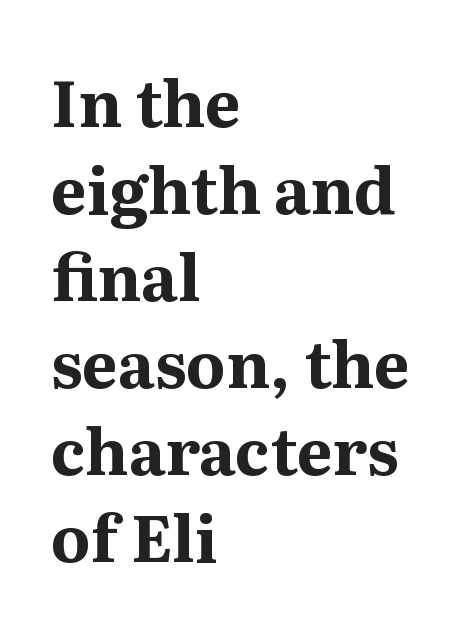
What's the leading like? Ordinary, nothing unusual. A typesetter would label this face a serif. The sample has been set heavy, in full bold. This is roman type, the default non-slanted kind. The face used here is proportionally spaced, like ordinary book or web type. Compared with typical body copy, the letter spacing here is the same.
